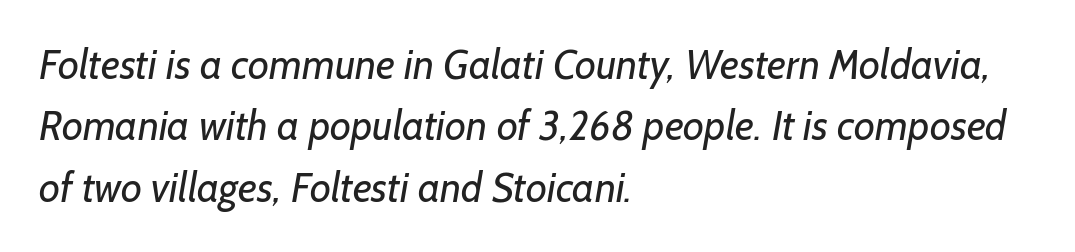
{"serif": "no", "bold": "no", "weight": "regular", "width": "normal", "stroke_contrast": "low", "x_height": "medium", "monospaced": "no", "underline": "no", "align": "left", "line_spacing": "normal", "line_spacing_ratio": 1.5, "letter_spacing": "normal", "letter_spacing_em": 0.0, "glyph_px": 41}
